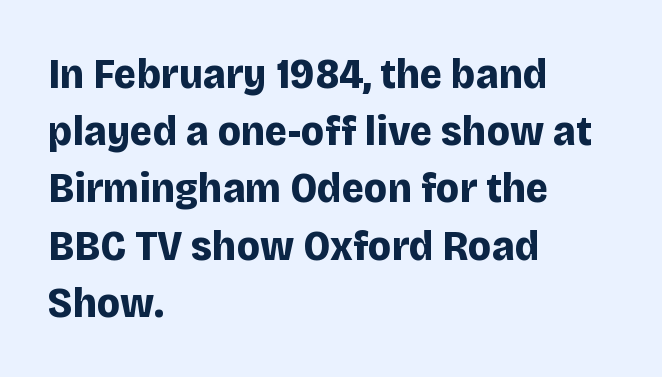
{"serif": "no", "italic": "no", "bold": "yes", "weight": "bold", "width": "normal", "stroke_contrast": "low", "x_height": "large", "monospaced": "no", "underline": "no", "align": "left", "line_spacing": "normal", "line_spacing_ratio": 1.33, "letter_spacing": "normal", "letter_spacing_em": 0.0, "glyph_px": 43}
